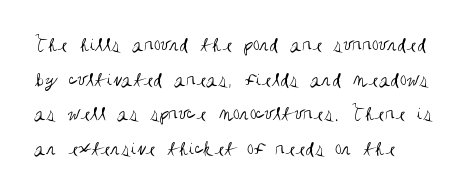
{"bold": "no", "underline": "no", "align": "left", "line_spacing": "normal", "line_spacing_ratio": 1.57, "letter_spacing": "normal", "letter_spacing_em": 0.0, "glyph_px": 22}
